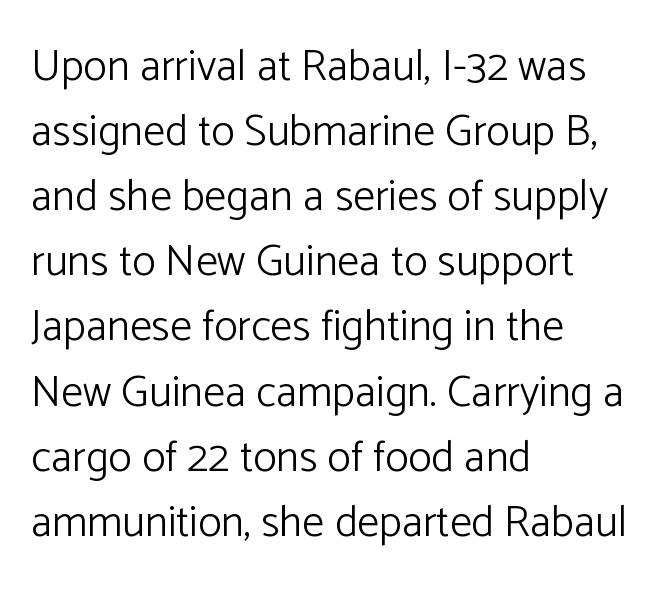
Q: Is the text bold? A: No.
Q: Is the text italic (slanted)? A: No, it is upright.
Q: Is the typeface a serif or a sans-serif typeface? A: Sans-serif.
Q: Is the text underlined? A: No.
Q: How is the paragraph aligned? A: Left-aligned.
Q: Is the spacing between letters normal or unusually wide? A: Normal.
Q: Is the spacing between lines tight, normal or loose? A: Normal.
Q: Width (condensed, normal, or wide)? A: Normal.
Q: Stroke contrast? A: Low.
Q: x-height? A: Medium.
Q: Monospaced? A: No.
